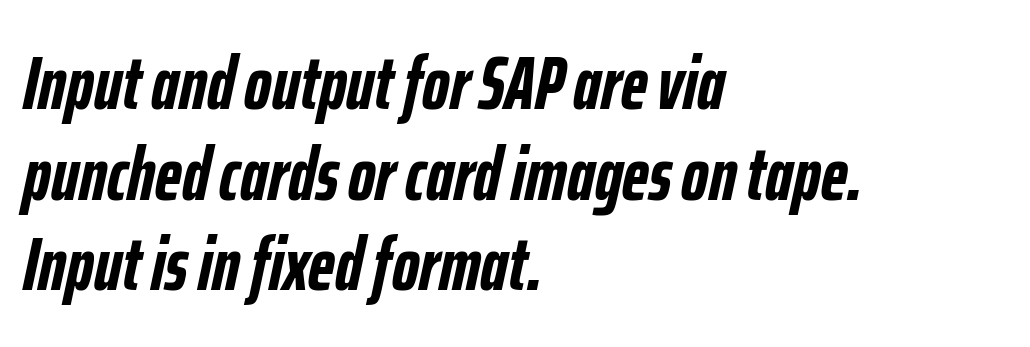
Compared with typical body copy, the letter spacing here is the same. Only glyphs here, with clear space below each row. Notice how thick the strokes are: this is what a full bold looks like. The rendering anchors every line to the left-hand side. Notice how the stems are inclined rather than vertical — that's the hallmark of italics.
